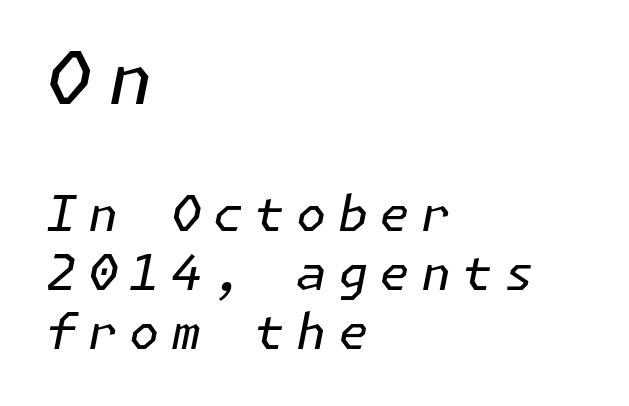
{"italic": "yes", "lean": "right", "slant_degrees": 11, "bold": "no", "weight": "regular", "width": "normal", "stroke_contrast": "low", "x_height": "medium", "underline": "no", "align": "left", "line_spacing_ratio": 1.2, "letter_spacing": "wide", "letter_spacing_em": 0.23, "larger_block": "first", "size_ratio": 1.49, "glyph_px": 73}
